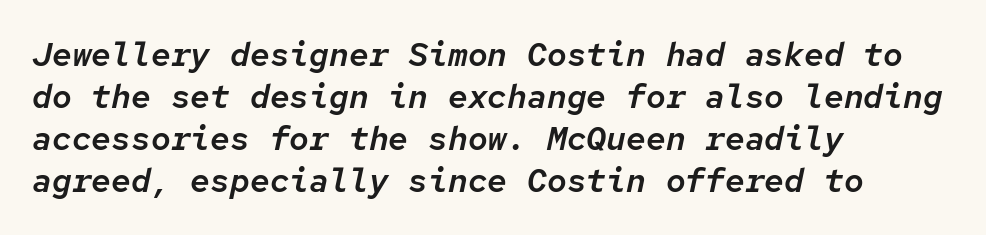
Q: Is the text italic (slanted)? A: Yes, it leans right by about 12 degrees.
Q: Is the text underlined? A: No.
Q: How is the paragraph aligned? A: Left-aligned.
Q: Is the spacing between letters normal or unusually wide? A: Normal.
Q: Is the spacing between lines tight, normal or loose? A: Normal.
Q: Width (condensed, normal, or wide)? A: Normal.
Q: Stroke contrast? A: Low.
Q: x-height? A: Medium.
Q: Monospaced? A: Yes.
